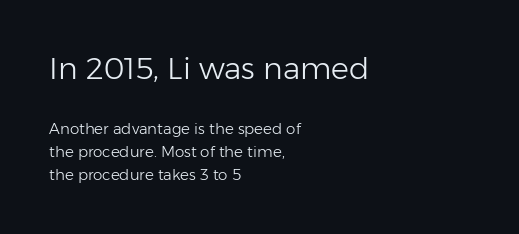
Q: Is the text bold? A: No.
Q: Is the text italic (slanted)? A: No, it is upright.
Q: Is the typeface a serif or a sans-serif typeface? A: Sans-serif.
Q: Is the text underlined? A: No.
Q: How is the paragraph aligned? A: Left-aligned.
Q: Is the spacing between letters normal or unusually wide? A: Normal.
Q: Is the spacing between lines tight, normal or loose? A: Normal.
Q: Which block of text is set in a larger size, the first (top) or the second (bottom)? A: The first (top) one.
Q: Width (condensed, normal, or wide)? A: Normal.
Q: Stroke contrast? A: Low.
Q: x-height? A: Medium.
Q: Monospaced? A: No.
